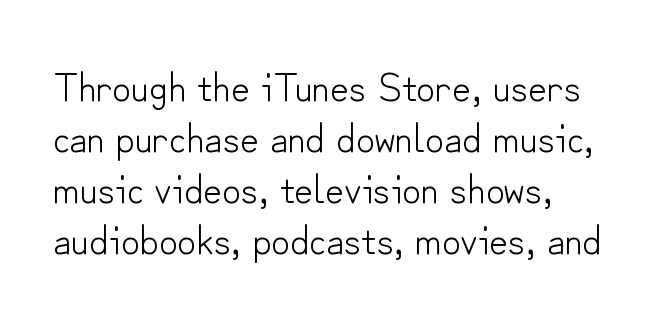
The image shows 41 px light sans-serif type, upright; set line spacing 1.24x, normal letter spacing, not underlined; low stroke contrast and a small x-height.
